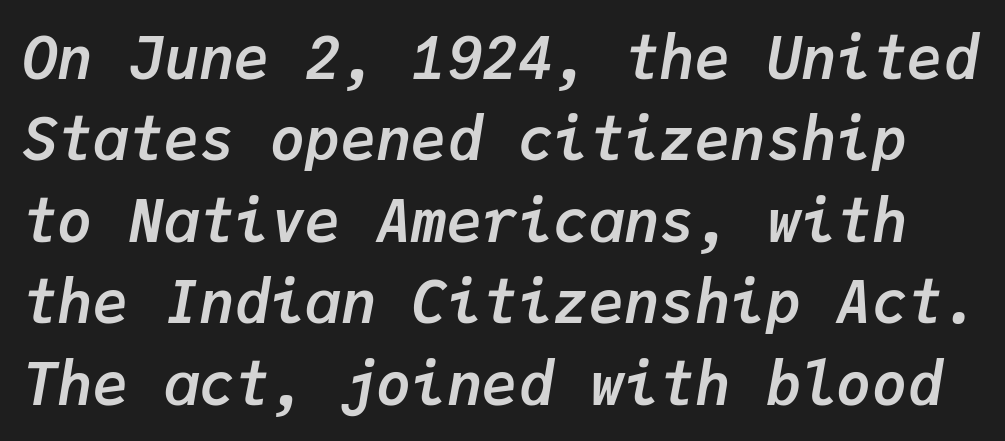
You could count columns in this text — the font is strictly monospaced. Quick note: underline off. The text carries the slant typical of an italic or oblique font. The passage shown has conventional tracking throughout. Thick stems and heavy bowls — unmistakably bold.
